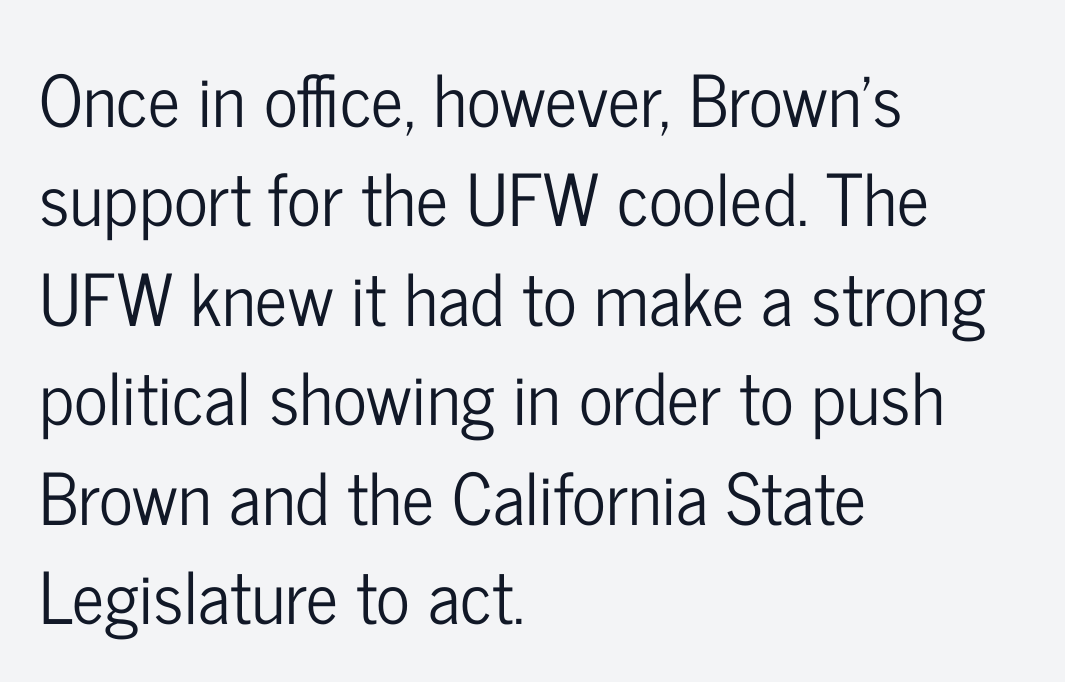
The image shows 71 px condensed sans-serif type, upright; set left-aligned, normal line spacing (1.4x), normal letter spacing, not underlined; low stroke contrast and a medium x-height.
